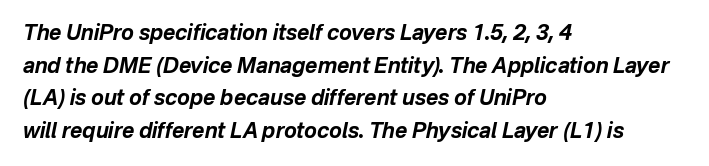
Q: Is the text bold? A: Yes.
Q: Is the text italic (slanted)? A: Yes, it leans right by about 12 degrees.
Q: Is the text underlined? A: No.
Q: How is the paragraph aligned? A: Left-aligned.
Q: Is the spacing between letters normal or unusually wide? A: Normal.
Q: Is the spacing between lines tight, normal or loose? A: Normal.
